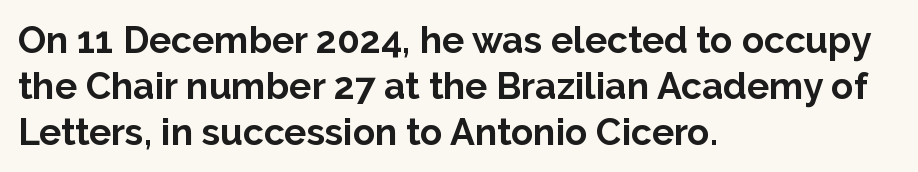
Q: Is the text bold? A: Yes.
Q: Is the text italic (slanted)? A: No, it is upright.
Q: Is the typeface a serif or a sans-serif typeface? A: Sans-serif.
Q: Is the text underlined? A: No.
Q: How is the paragraph aligned? A: Left-aligned.
Q: Is the spacing between letters normal or unusually wide? A: Normal.
Q: Width (condensed, normal, or wide)? A: Normal.
Q: Stroke contrast? A: Low.
Q: x-height? A: Medium.
Q: Monospaced? A: No.
